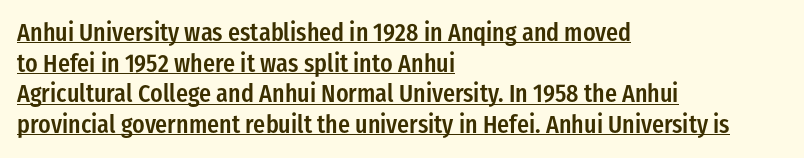
Q: Is the text bold? A: Semi-bold.
Q: Is the text italic (slanted)? A: No, it is upright.
Q: Is the text underlined? A: Yes.
Q: How is the paragraph aligned? A: Left-aligned.
Q: Is the spacing between letters normal or unusually wide? A: Normal.
